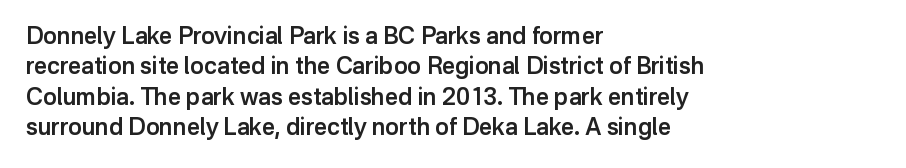
The image shows 23 px text type, upright; set left-aligned, normal line spacing (1.32x), normal letter spacing, not underlined.
